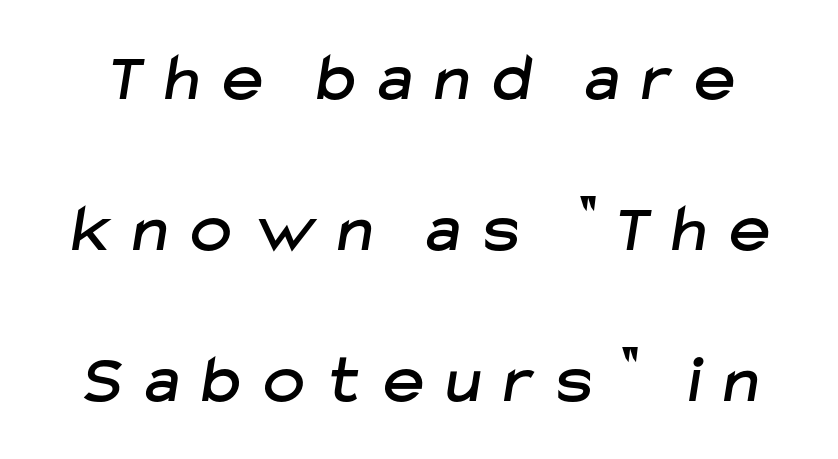
{"serif": "no", "width": "normal", "stroke_contrast": "low", "x_height": "medium", "monospaced": "no", "underline": "no", "line_spacing": "loose", "line_spacing_ratio": 2.19, "letter_spacing": "wide", "letter_spacing_em": 0.34, "glyph_px": 69}
